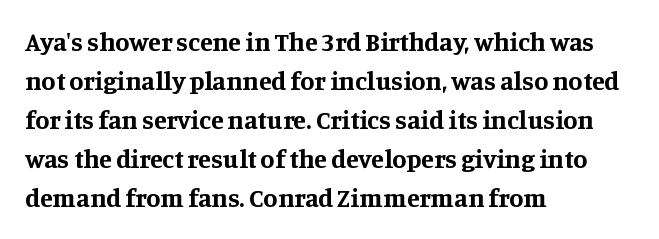
Q: Is the text bold? A: Yes.
Q: Is the text italic (slanted)? A: No, it is upright.
Q: Is the text underlined? A: No.
Q: How is the paragraph aligned? A: Left-aligned.
Q: Is the spacing between letters normal or unusually wide? A: Normal.
Q: Is the spacing between lines tight, normal or loose? A: Normal.
